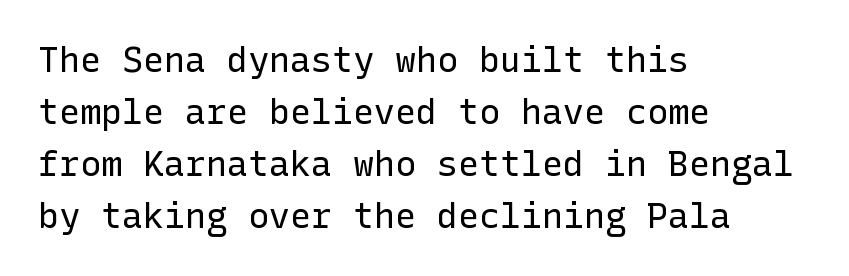
Q: Is the text bold? A: No.
Q: Is the text italic (slanted)? A: No, it is upright.
Q: Is the typeface a serif or a sans-serif typeface? A: Sans-serif.
Q: Is the text underlined? A: No.
Q: How is the paragraph aligned? A: Left-aligned.
Q: Is the spacing between letters normal or unusually wide? A: Normal.
Q: Is the spacing between lines tight, normal or loose? A: Normal.
Q: Width (condensed, normal, or wide)? A: Normal.
Q: Stroke contrast? A: Low.
Q: x-height? A: Medium.
